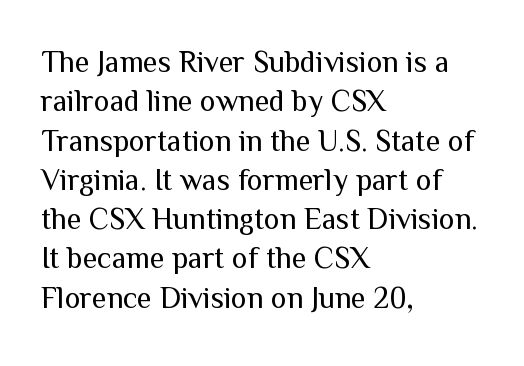
{"serif": "no", "italic": "no", "bold": "no", "weight": "regular", "width": "normal", "stroke_contrast": "medium", "x_height": "medium", "monospaced": "no", "underline": "no", "align": "left", "line_spacing": "normal", "line_spacing_ratio": 1.31, "letter_spacing": "normal", "letter_spacing_em": 0.0, "glyph_px": 30}
